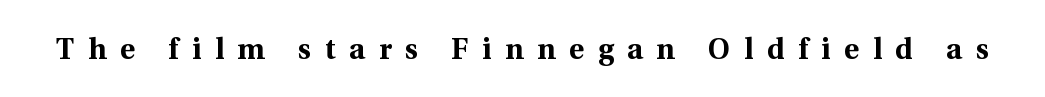
{"serif": "yes", "italic": "no", "bold": "yes", "weight": "bold", "width": "normal", "x_height": "medium", "monospaced": "no", "underline": "no", "letter_spacing": "wide", "letter_spacing_em": 0.47, "glyph_px": 29}
